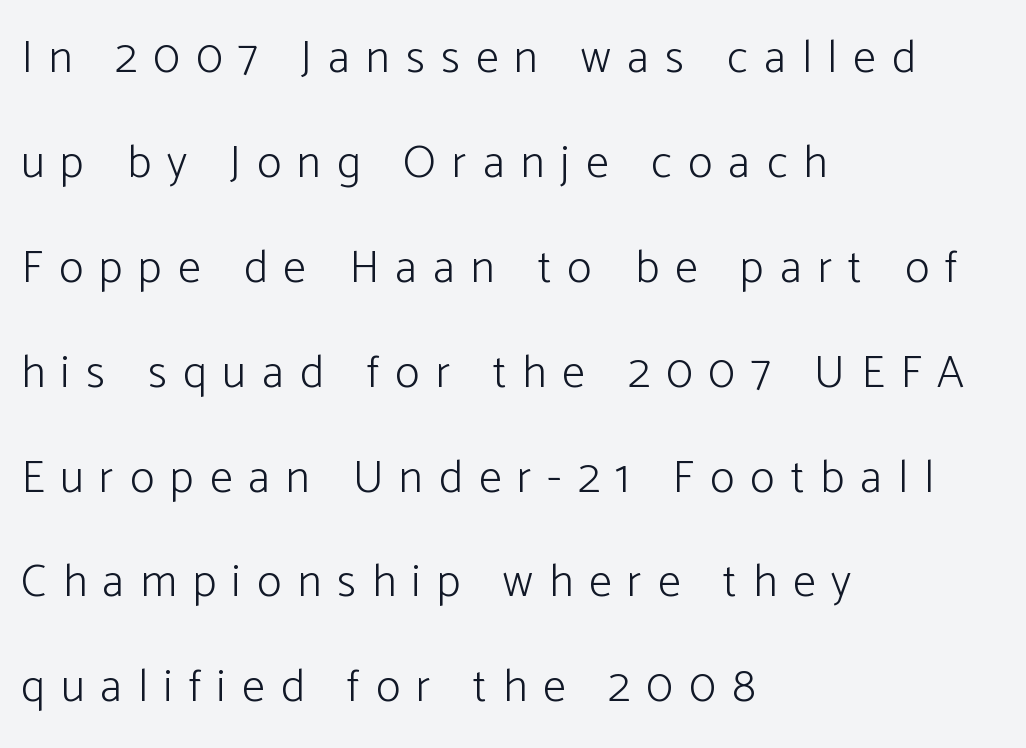
{"serif": "no", "italic": "no", "bold": "no", "weight": "light", "width": "normal", "stroke_contrast": "low", "x_height": "medium", "monospaced": "no", "underline": "no", "align": "left", "line_spacing": "loose", "line_spacing_ratio": 2.28, "letter_spacing": "wide", "letter_spacing_em": 0.35, "glyph_px": 46}
